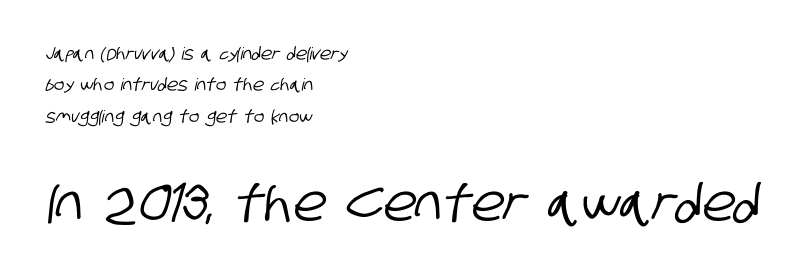
Q: Is the typeface a serif or a sans-serif typeface? A: Sans-serif.
Q: Is the text underlined? A: No.
Q: How is the paragraph aligned? A: Left-aligned.
Q: Is the spacing between letters normal or unusually wide? A: Normal.
Q: Which block of text is set in a larger size, the first (top) or the second (bottom)? A: The second (bottom) one.
Q: Width (condensed, normal, or wide)? A: Condensed.
Q: Stroke contrast? A: Low.
Q: x-height? A: Large.
Q: Monospaced? A: No.
